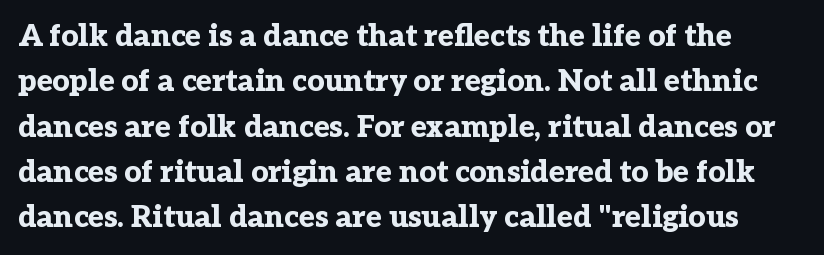
The image shows 30 px bold serif type, upright; set normal line spacing (1.51x), normal letter spacing, not underlined; low stroke contrast and a medium x-height.
